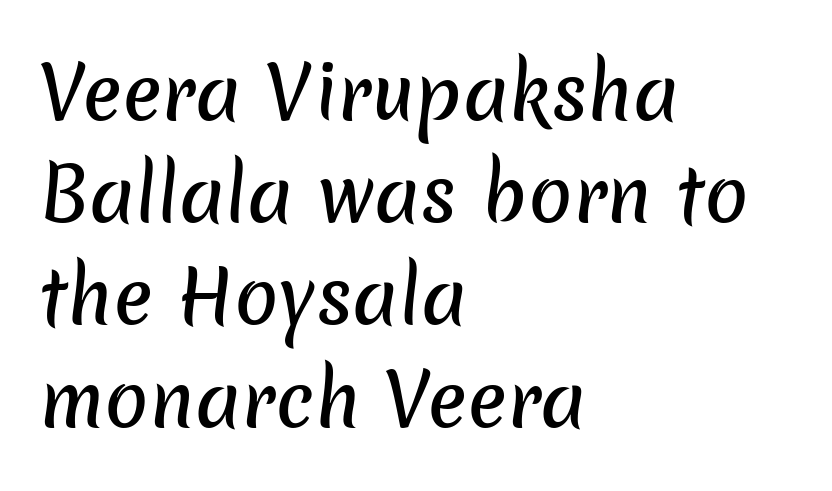
Here the designer chose a conventional face with non-uniform glyph widths. A sans-serif font was chosen for this passage. The horizontal fit of the characters is conventional and even. Glance below the letters and you will spot only blank space. Visually the block forms a straight wall on the left and a jagged coastline on the right. The lines sit at an ordinary, default distance from one another.
